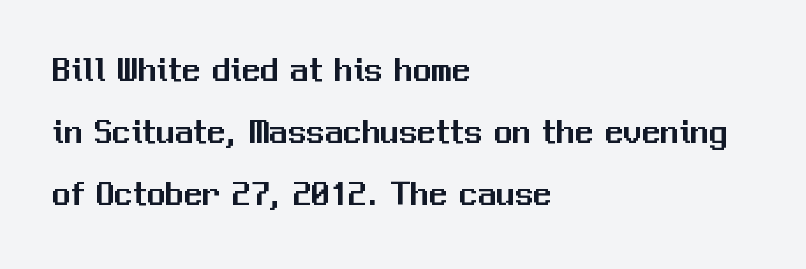
Q: Is the text italic (slanted)? A: No, it is upright.
Q: Is the typeface a serif or a sans-serif typeface? A: Sans-serif.
Q: Is the text underlined? A: No.
Q: How is the paragraph aligned? A: Left-aligned.
Q: Is the spacing between letters normal or unusually wide? A: Normal.
Q: Is the spacing between lines tight, normal or loose? A: Normal.
Q: Width (condensed, normal, or wide)? A: Normal.
Q: Stroke contrast? A: Medium.
Q: x-height? A: Medium.
Q: Monospaced? A: No.
